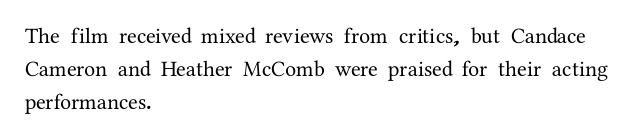
The image shows 22 px text type, upright; set left-aligned, normal line spacing (1.51x), normal letter spacing, not underlined.
